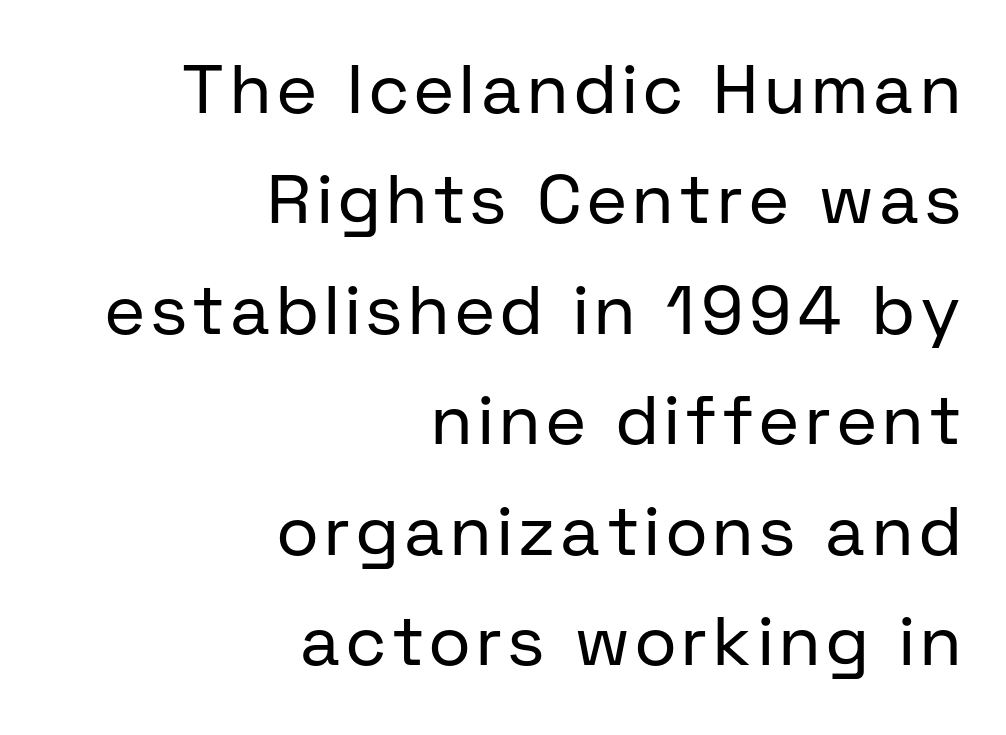
{"serif": "no", "italic": "no", "bold": "no", "weight": "regular", "width": "normal", "stroke_contrast": "low", "x_height": "medium", "monospaced": "no", "underline": "no", "align": "right", "line_spacing": "normal", "line_spacing_ratio": 1.6, "glyph_px": 69}
